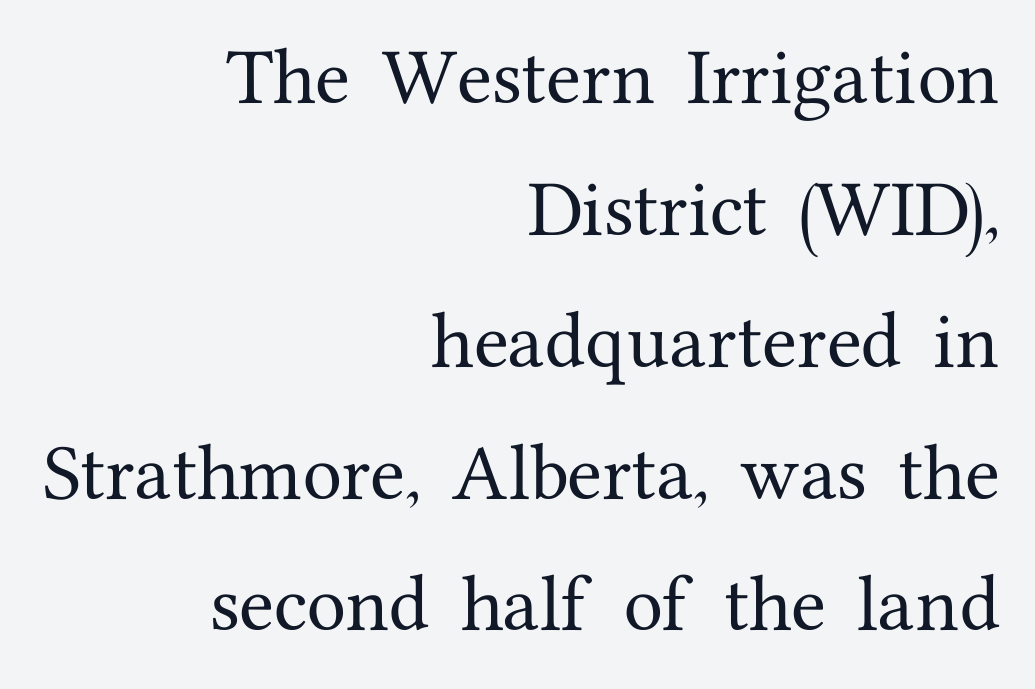
Here the glyphs are tracked normally, forming tight word shapes. Is this a fixed-width face? No — the glyphs have proportional, varying widths. Only glyphs here, with clear space below each row. One glance says open: line gaps are wider than usual. Teacher's note: observe the even right margin — that is flush-right alignment. Ordinary non-slanted type is in use.
